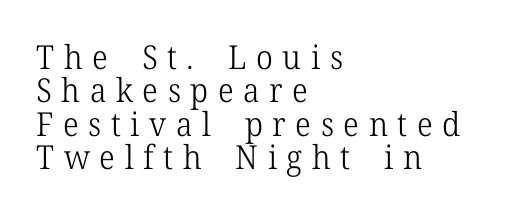
The typesetting does not lean heavy: it is not bold. The tracking jumps out immediately: characters are airy and widely separated. Leading: reduced. The face used here is seriffed, in the tradition of book romans.
